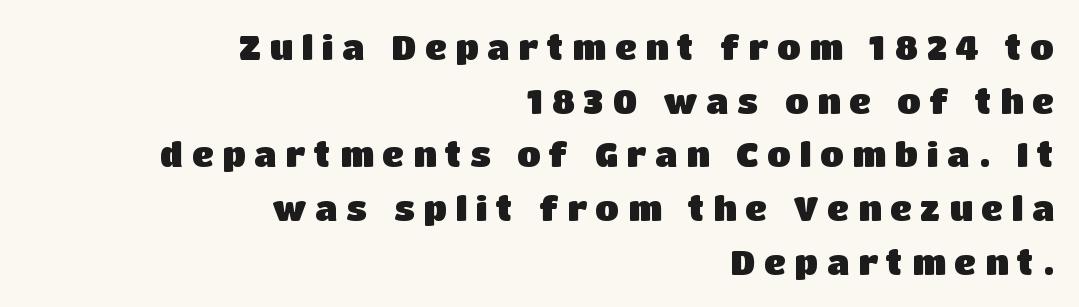
{"serif": "no", "italic": "no", "bold": "yes", "weight": "heavy", "width": "normal", "stroke_contrast": "low", "x_height": "large", "monospaced": "no", "underline": "no", "align": "right", "line_spacing": "normal", "line_spacing_ratio": 1.58, "letter_spacing": "wide", "letter_spacing_em": 0.25, "glyph_px": 34}
